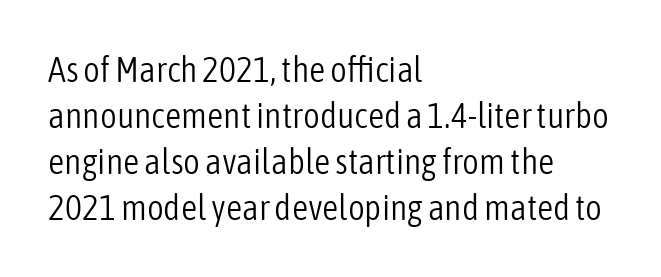
Q: Is the text bold? A: No.
Q: Is the text italic (slanted)? A: No, it is upright.
Q: Is the typeface a serif or a sans-serif typeface? A: Sans-serif.
Q: Is the text underlined? A: No.
Q: How is the paragraph aligned? A: Left-aligned.
Q: Is the spacing between letters normal or unusually wide? A: Normal.
Q: Is the spacing between lines tight, normal or loose? A: Normal.
Q: Width (condensed, normal, or wide)? A: Condensed.
Q: Stroke contrast? A: Low.
Q: x-height? A: Medium.
Q: Monospaced? A: No.
